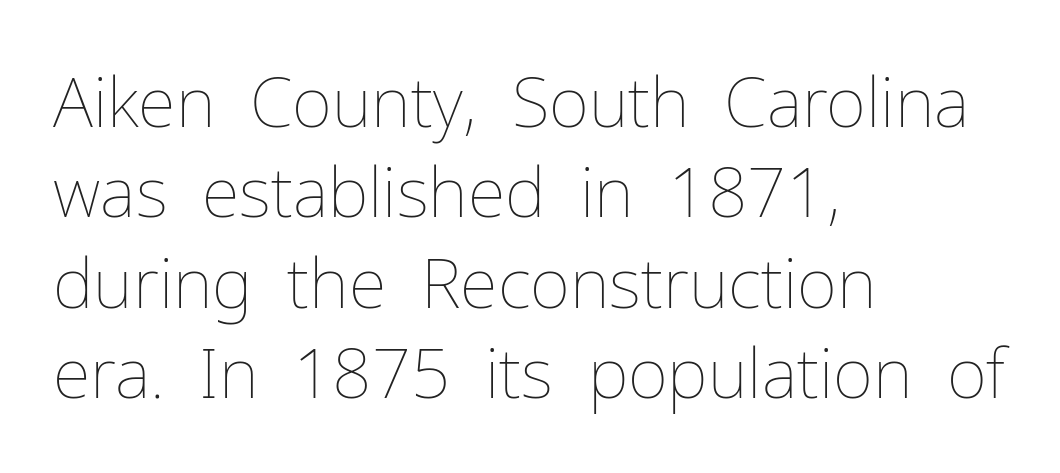
{"italic": "no", "bold": "no", "weight": "thin", "width": "normal", "stroke_contrast": "low", "x_height": "medium", "monospaced": "no", "underline": "no", "align": "left", "line_spacing": "normal", "line_spacing_ratio": 1.31, "letter_spacing": "normal", "letter_spacing_em": 0.0, "glyph_px": 69}
